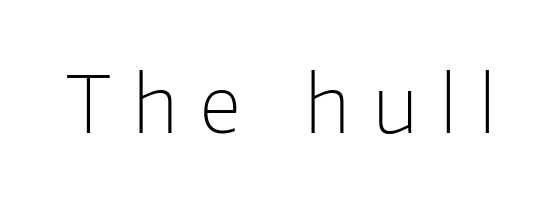
Q: Is the text bold? A: No.
Q: Is the text italic (slanted)? A: No, it is upright.
Q: Is the typeface a serif or a sans-serif typeface? A: Sans-serif.
Q: Is the text underlined? A: No.
Q: Is the spacing between letters normal or unusually wide? A: Unusually wide.
Q: Width (condensed, normal, or wide)? A: Normal.
Q: Stroke contrast? A: Low.
Q: x-height? A: Medium.
Q: Monospaced? A: No.
